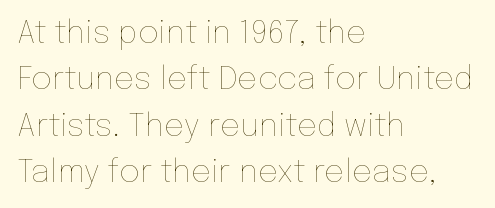
The image shows 32 px thin type, upright; set left-aligned, normal line spacing (1.45x), normal letter spacing, not underlined; low stroke contrast and a medium x-height.
